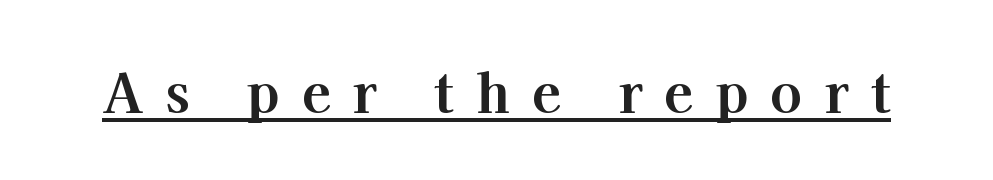
The image shows 53 px bold serif type, upright; set unusually wide letter spacing (+0.42 em), underlined; high stroke contrast and a medium x-height.
